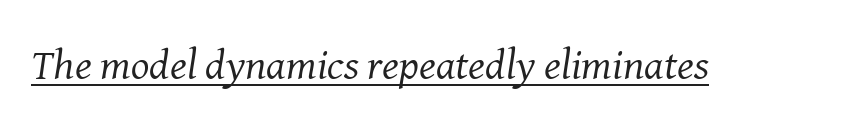
{"serif": "yes", "italic": "yes", "lean": "right", "slant_degrees": 8, "bold": "no", "weight": "regular", "width": "normal", "stroke_contrast": "medium", "x_height": "medium", "monospaced": "no", "underline": "yes", "letter_spacing": "normal", "letter_spacing_em": 0.0, "glyph_px": 43}
